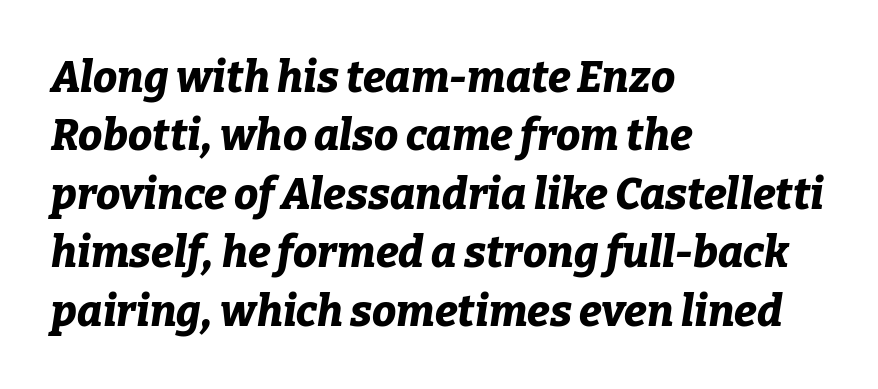
Think of a printed novel: that variable character pitch is what you see here. A dark, heavy texture on the line: the type is bold. This rendering leaves character spacing at its baseline value. These lines sit exactly where default settings would place them. The letters are slanted; this is an italic face. The setting favours the left margin, as ordinary paragraphs usually do.
